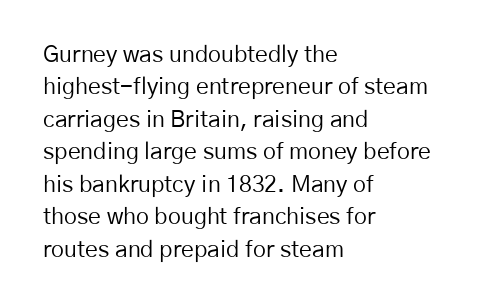
The tracking reads as untouched default to a designer's eye. Layout note: lines flush left. Students, observe: this is what conventionally led text looks like. Underline: absent.
